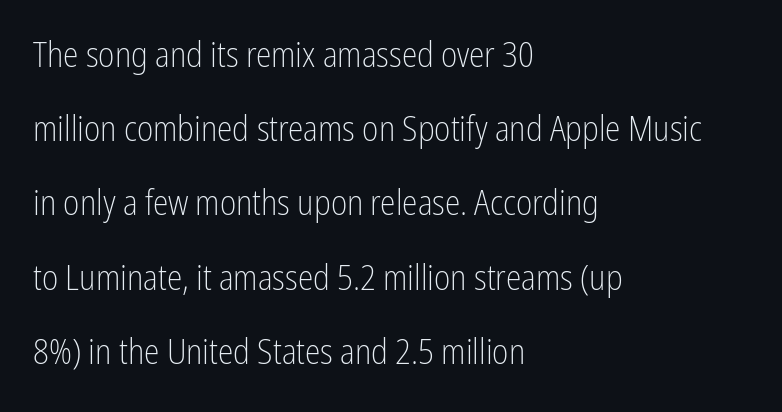
Horizontal bands of white between lines are thick stripes. The characters are drawn with everyday or finer stroke widths. In terms of posture, this sample is upright. The rendering anchors every line to the left-hand side. What stands out about the letter spacing? Nothing — it is the standard amount.
